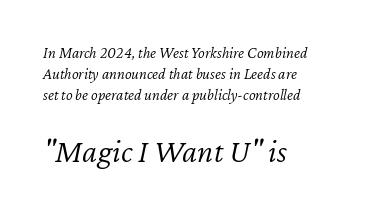
Q: Is the text bold? A: No.
Q: Is the text italic (slanted)? A: Yes, it leans right by about 12 degrees.
Q: Is the text underlined? A: No.
Q: How is the paragraph aligned? A: Left-aligned.
Q: Is the spacing between letters normal or unusually wide? A: Normal.
Q: Is the spacing between lines tight, normal or loose? A: Normal.
Q: Which block of text is set in a larger size, the first (top) or the second (bottom)? A: The second (bottom) one.
Q: Width (condensed, normal, or wide)? A: Normal.
Q: Stroke contrast? A: Low.
Q: x-height? A: Medium.
Q: Monospaced? A: No.
